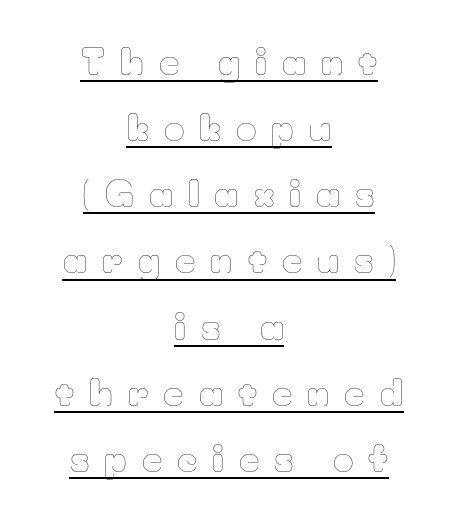
{"italic": "no", "bold": "no", "weight": "thin", "width": "normal", "stroke_contrast": "low", "x_height": "small", "monospaced": "no", "underline": "yes", "align": "center", "line_spacing_ratio": 1.89, "letter_spacing": "wide", "letter_spacing_em": 0.43, "glyph_px": 35}
